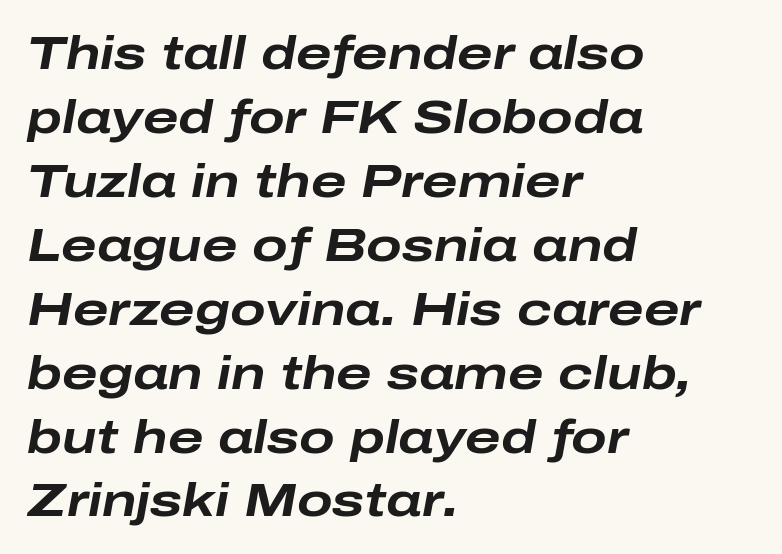
{"italic": "yes", "lean": "right", "slant_degrees": 10, "bold": "yes", "weight": "bold", "width": "wide", "stroke_contrast": "low", "x_height": "medium", "monospaced": "no", "underline": "no", "align": "left", "line_spacing": "normal", "line_spacing_ratio": 1.36, "letter_spacing": "normal", "letter_spacing_em": 0.0, "glyph_px": 47}
